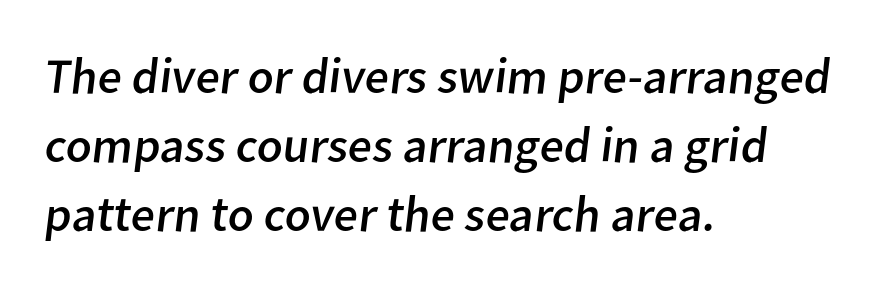
Q: Is the text bold? A: No.
Q: Is the typeface a serif or a sans-serif typeface? A: Sans-serif.
Q: Is the text underlined? A: No.
Q: How is the paragraph aligned? A: Left-aligned.
Q: Is the spacing between letters normal or unusually wide? A: Normal.
Q: Is the spacing between lines tight, normal or loose? A: Normal.
Q: Width (condensed, normal, or wide)? A: Normal.
Q: Stroke contrast? A: Low.
Q: x-height? A: Medium.
Q: Monospaced? A: No.
